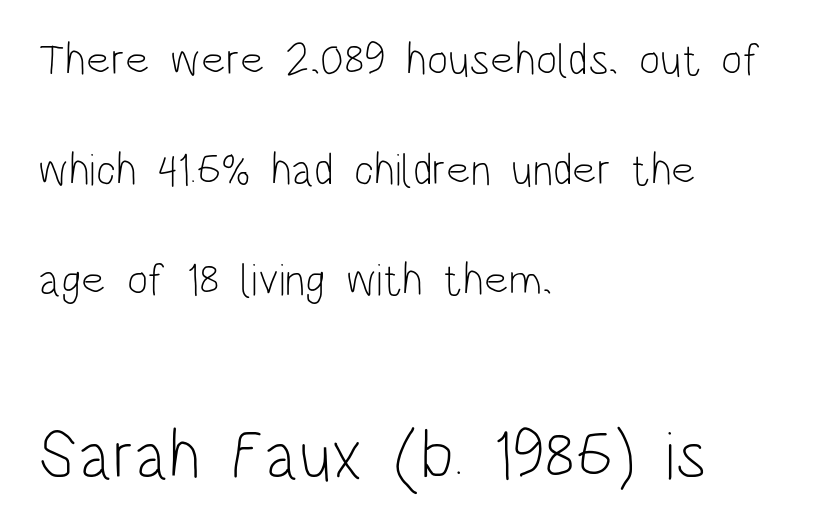
The image shows 68 px light, condensed sans-serif type, upright; set left-aligned, loose line spacing (2.44x), normal letter spacing, not underlined; the second (bottom) block is 1.51x larger; low stroke contrast and a large x-height.
